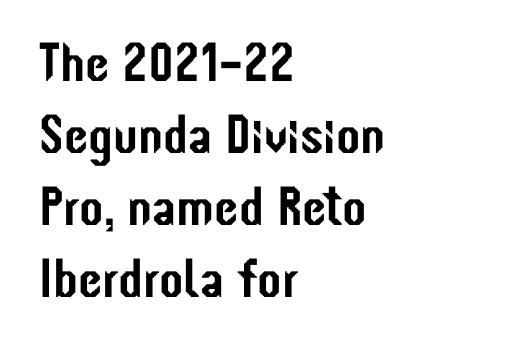
The image shows 55 px condensed sans-serif type, upright; set left-aligned, normal line spacing (1.31x), normal letter spacing, not underlined; low stroke contrast and a medium x-height.
